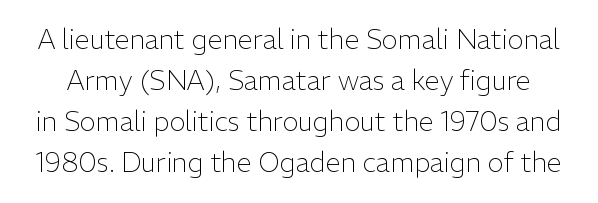
{"italic": "no", "bold": "no", "underline": "no", "line_spacing": "normal", "line_spacing_ratio": 1.52, "letter_spacing": "normal", "letter_spacing_em": 0.0, "glyph_px": 27}
